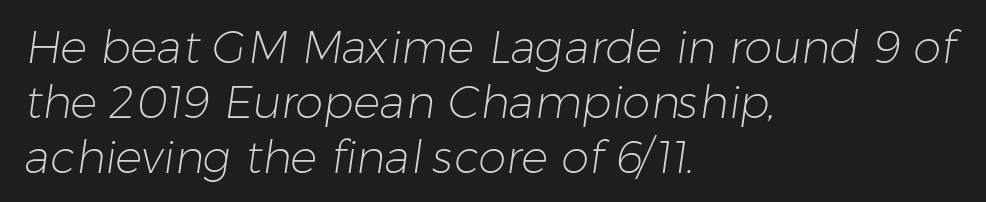
Letters rest on an invisible, unmarked baseline. A typesetter would call this proportional, since set widths differ per character. Line beginnings align vertically; line endings do not. Spacing between characters is what you'd get straight out of the box.
